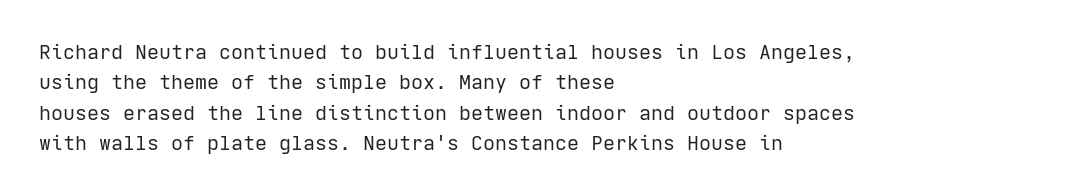
The typesetting does not lean heavy: it is not bold. Words appear dense and cohesive because spacing is normal. Every character sits straight up, as roman type does. What's the leading like? Ordinary, nothing unusual. Glance below the letters and you will spot only blank space.
